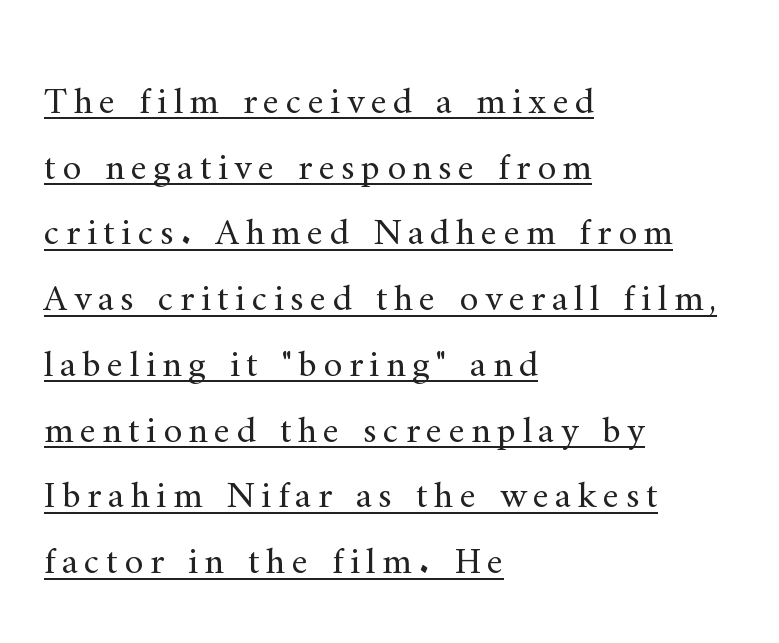
Q: Is the text bold? A: No.
Q: Is the text italic (slanted)? A: No, it is upright.
Q: Is the typeface a serif or a sans-serif typeface? A: Serif.
Q: Is the text underlined? A: Yes.
Q: How is the paragraph aligned? A: Left-aligned.
Q: Width (condensed, normal, or wide)? A: Normal.
Q: Stroke contrast? A: Medium.
Q: x-height? A: Small.
Q: Monospaced? A: No.
